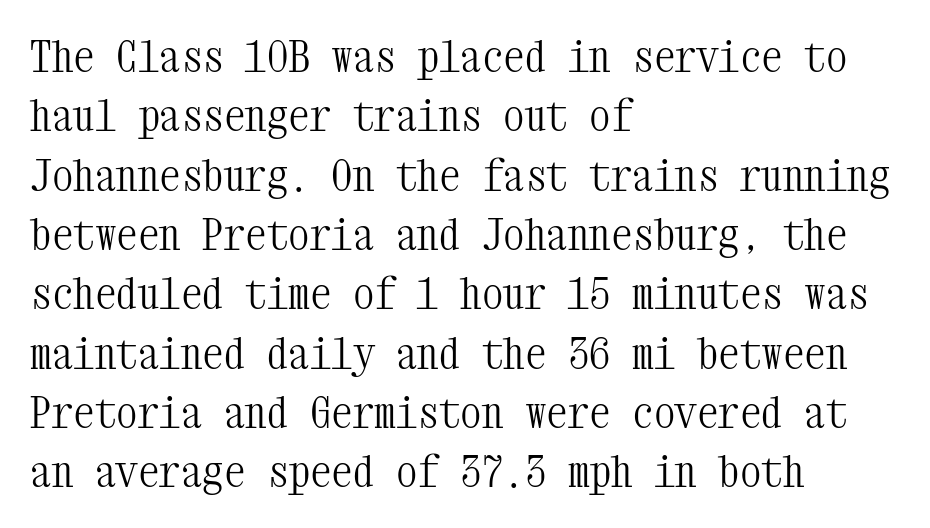
{"serif": "yes", "italic": "no", "bold": "no", "weight": "light", "width": "condensed", "stroke_contrast": "medium", "x_height": "medium", "monospaced": "yes", "underline": "no", "align": "left", "line_spacing": "normal", "line_spacing_ratio": 1.38, "letter_spacing": "normal", "letter_spacing_em": 0.0, "glyph_px": 43}
